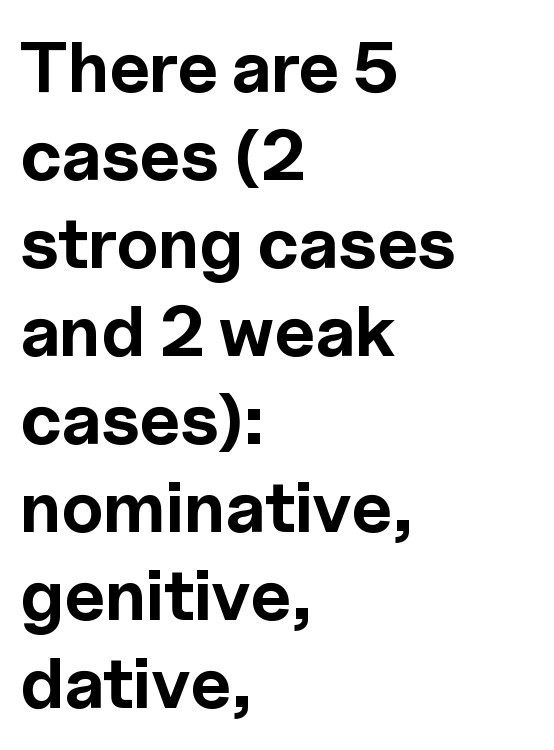
{"serif": "no", "italic": "no", "bold": "yes", "weight": "bold", "width": "normal", "x_height": "medium", "monospaced": "no", "underline": "no", "align": "left", "line_spacing_ratio": 1.24, "letter_spacing": "normal", "letter_spacing_em": 0.0, "glyph_px": 71}
